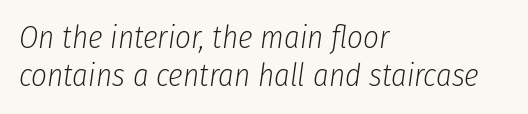
{"italic": "yes", "lean": "right", "slant_degrees": 8, "bold": "no", "weight": "light", "width": "condensed", "stroke_contrast": "low", "x_height": "medium", "monospaced": "no", "underline": "no", "align": "left", "line_spacing_ratio": 1.22, "letter_spacing": "normal", "letter_spacing_em": 0.0, "glyph_px": 31}
